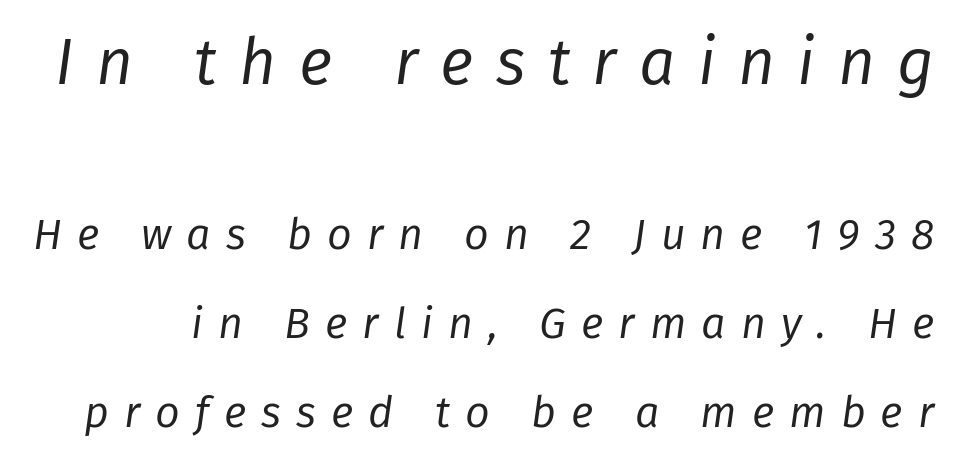
Q: Is the text bold? A: No.
Q: Is the text italic (slanted)? A: Yes, it leans right by about 8 degrees.
Q: Is the text underlined? A: No.
Q: Is the spacing between letters normal or unusually wide? A: Unusually wide.
Q: Is the spacing between lines tight, normal or loose? A: Loose.
Q: Which block of text is set in a larger size, the first (top) or the second (bottom)? A: The first (top) one.
Q: Width (condensed, normal, or wide)? A: Normal.
Q: Stroke contrast? A: Low.
Q: x-height? A: Medium.
Q: Monospaced? A: No.
